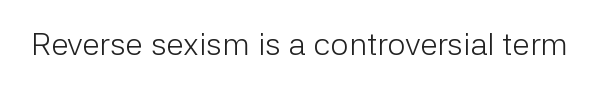
Q: Is the text bold? A: No.
Q: Is the text italic (slanted)? A: No, it is upright.
Q: Is the typeface a serif or a sans-serif typeface? A: Sans-serif.
Q: Is the text underlined? A: No.
Q: Is the spacing between letters normal or unusually wide? A: Normal.
Q: Width (condensed, normal, or wide)? A: Normal.
Q: Stroke contrast? A: Low.
Q: x-height? A: Medium.
Q: Monospaced? A: No.
